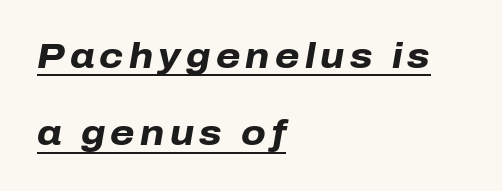
Q: Is the text bold? A: Yes.
Q: Is the text italic (slanted)? A: Yes, it leans right by about 10 degrees.
Q: Is the text underlined? A: Yes.
Q: How is the paragraph aligned? A: Left-aligned.
Q: Is the spacing between lines tight, normal or loose? A: Loose.
Q: Width (condensed, normal, or wide)? A: Normal.
Q: Stroke contrast? A: Low.
Q: x-height? A: Medium.
Q: Monospaced? A: No.
